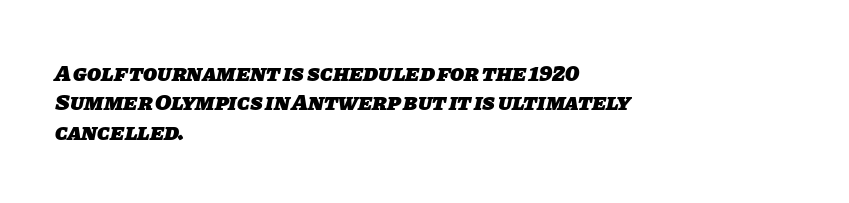
The vertical gap from one line to the next is medium. The characters look thick and weighty, a clear bold. Underlining? Definitely not there. This rendering uses left alignment, leaving the right contour irregular.
